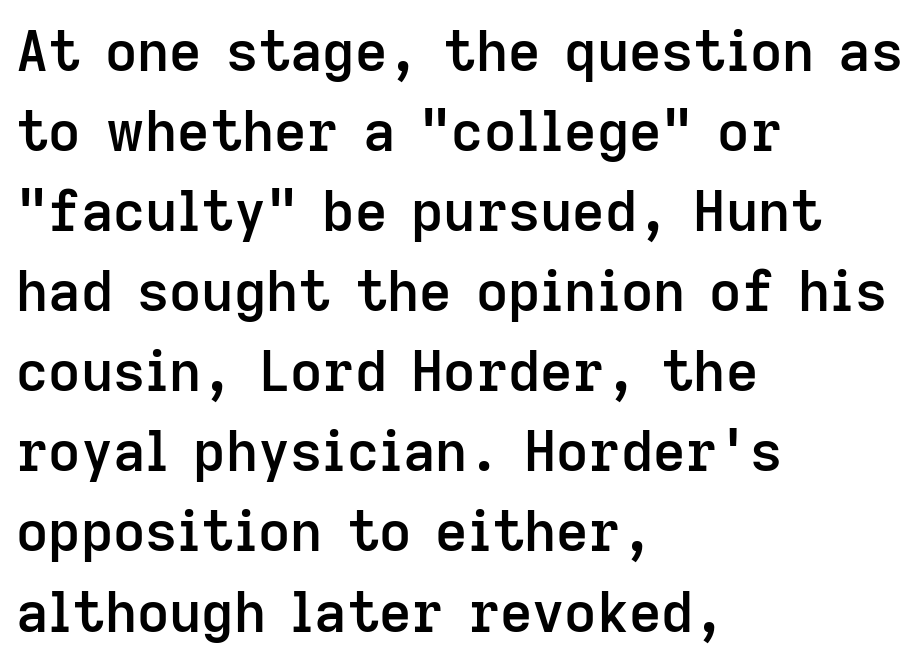
{"serif": "no", "italic": "no", "bold": "semi", "weight": "semibold", "width": "normal", "stroke_contrast": "low", "x_height": "medium", "monospaced": "no", "underline": "no", "align": "left", "line_spacing": "normal", "line_spacing_ratio": 1.43, "letter_spacing": "normal", "letter_spacing_em": 0.0, "glyph_px": 56}
